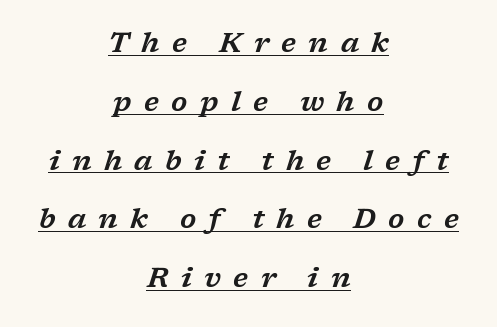
Q: Is the text italic (slanted)? A: Yes, it leans right by about 17 degrees.
Q: Is the typeface a serif or a sans-serif typeface? A: Serif.
Q: Is the text underlined? A: Yes.
Q: How is the paragraph aligned? A: Centered.
Q: Is the spacing between letters normal or unusually wide? A: Unusually wide.
Q: Is the spacing between lines tight, normal or loose? A: Loose.
Q: Width (condensed, normal, or wide)? A: Wide.
Q: Stroke contrast? A: Low.
Q: x-height? A: Medium.
Q: Monospaced? A: No.
